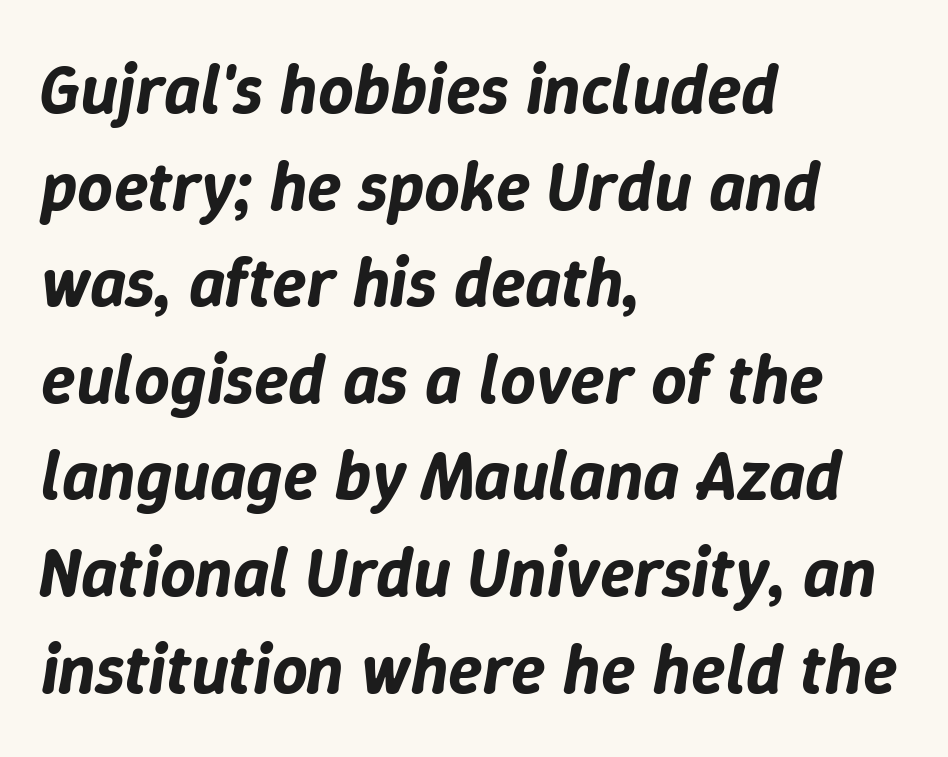
{"italic": "yes", "lean": "right", "slant_degrees": 9, "width": "normal", "stroke_contrast": "low", "x_height": "medium", "monospaced": "no", "underline": "no", "align": "left", "line_spacing": "normal", "line_spacing_ratio": 1.38, "letter_spacing": "normal", "letter_spacing_em": 0.0, "glyph_px": 70}
